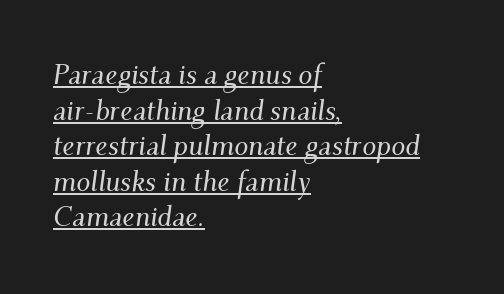
{"serif": "yes", "italic": "yes", "lean": "right", "slant_degrees": 9, "width": "normal", "stroke_contrast": "medium", "x_height": "small", "monospaced": "no", "underline": "yes", "align": "left", "line_spacing": "normal", "line_spacing_ratio": 1.27, "letter_spacing": "normal", "letter_spacing_em": 0.0, "glyph_px": 28}
